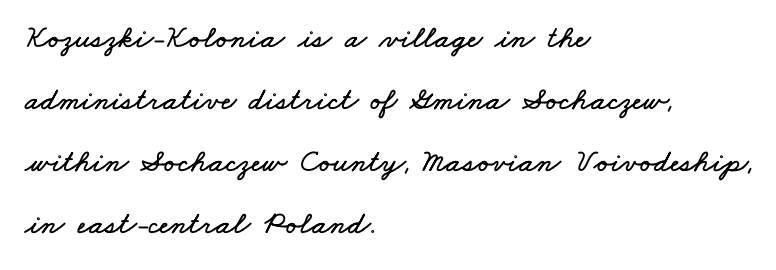
{"width": "wide", "stroke_contrast": "low", "x_height": "small", "monospaced": "no", "underline": "no", "align": "left", "line_spacing": "loose", "line_spacing_ratio": 1.94, "letter_spacing": "normal", "letter_spacing_em": 0.0, "glyph_px": 32}
